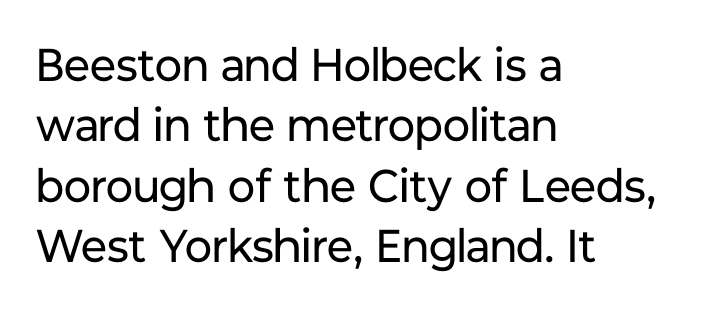
Only glyphs here, with clear space below each row. The lines in this sample share a left origin and differ only in where they stop. Designer's note — italics off, roman on. The rendering keeps characters at their native spacing. Think of a printed novel: that variable character pitch is what you see here. Notice how descenders clear the ascenders below comfortably — that's standard leading.
